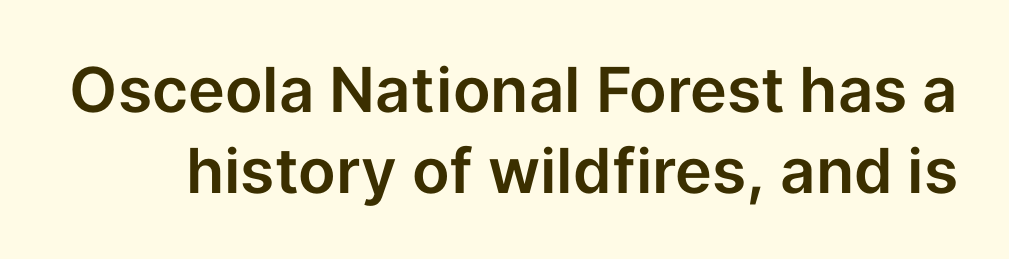
The image shows 62 px sans-serif type, upright; set normal line spacing (1.3x), normal letter spacing, not underlined; low stroke contrast and a medium x-height.
